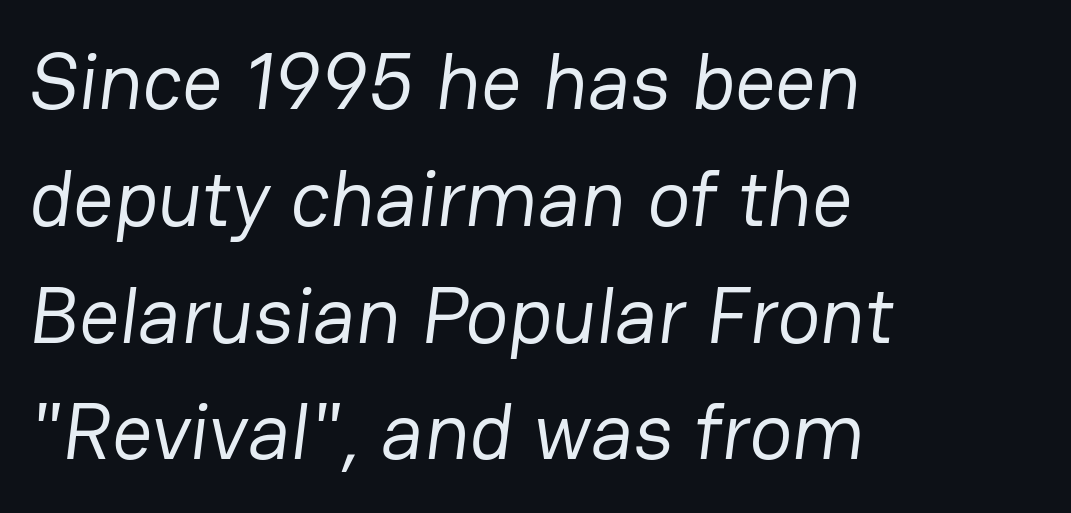
Short note: letters normally spaced. Check where the strokes stop: nothing finishes them off — pure sans. Line beginnings align vertically; line endings do not. Interline gaps are of average width in this sample. Varying glyph widths throughout — classic text-font behaviour.
